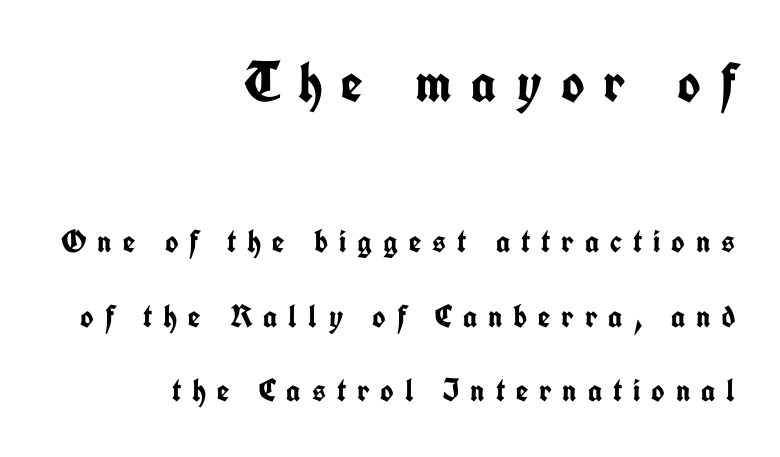
Q: Is the text bold? A: Yes.
Q: Is the text italic (slanted)? A: No, it is upright.
Q: Is the typeface a serif or a sans-serif typeface? A: Sans-serif.
Q: Is the text underlined? A: No.
Q: How is the paragraph aligned? A: Right-aligned.
Q: Is the spacing between letters normal or unusually wide? A: Unusually wide.
Q: Is the spacing between lines tight, normal or loose? A: Loose.
Q: Which block of text is set in a larger size, the first (top) or the second (bottom)? A: The first (top) one.
Q: Width (condensed, normal, or wide)? A: Condensed.
Q: Stroke contrast? A: Low.
Q: x-height? A: Medium.
Q: Monospaced? A: No.
